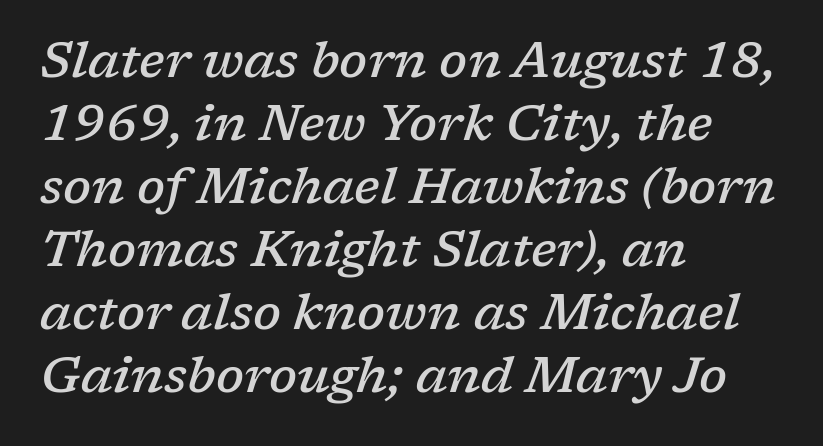
The letters are semibold — heavier than regular but short of a full bold. Just letters on the line, the space beneath them empty. Compared with a centered layout, this one pins lines to the left instead. If you drew a line through each stem, it would be angled.
